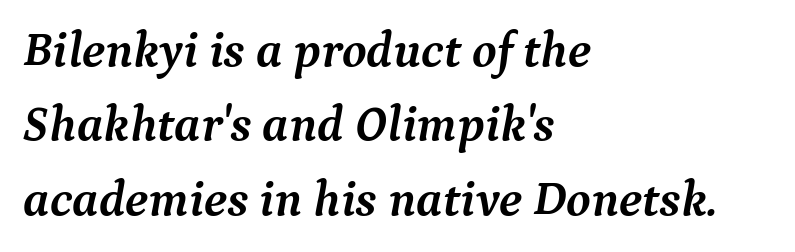
The image shows 50 px semibold serif type, italic (leaning right); set left-aligned, normal line spacing (1.49x), normal letter spacing, not underlined; medium stroke contrast and a medium x-height.
